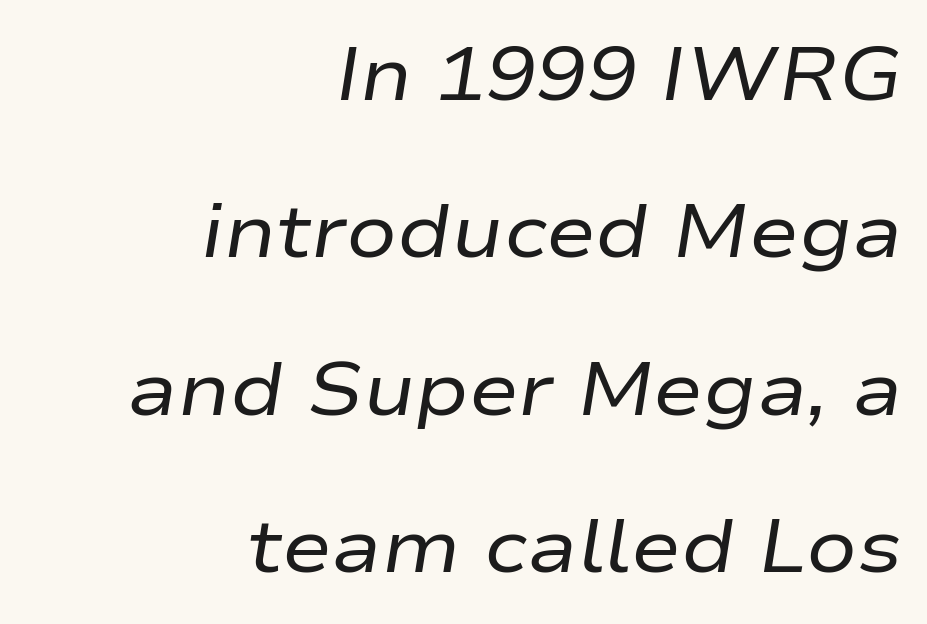
The image shows 75 px regular-weight, wide type, italic (leaning right); set right-aligned, loose line spacing (2.1x), normal letter spacing, not underlined; low stroke contrast and a medium x-height.
